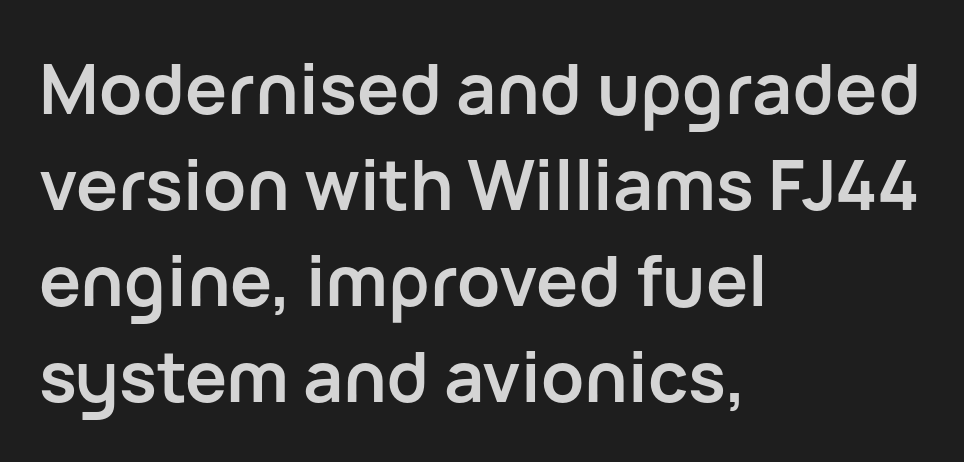
Q: Is the text bold? A: Yes.
Q: Is the text italic (slanted)? A: No, it is upright.
Q: Is the typeface a serif or a sans-serif typeface? A: Sans-serif.
Q: Is the text underlined? A: No.
Q: How is the paragraph aligned? A: Left-aligned.
Q: Is the spacing between letters normal or unusually wide? A: Normal.
Q: Is the spacing between lines tight, normal or loose? A: Normal.
Q: Width (condensed, normal, or wide)? A: Normal.
Q: Stroke contrast? A: Low.
Q: x-height? A: Medium.
Q: Monospaced? A: No.
